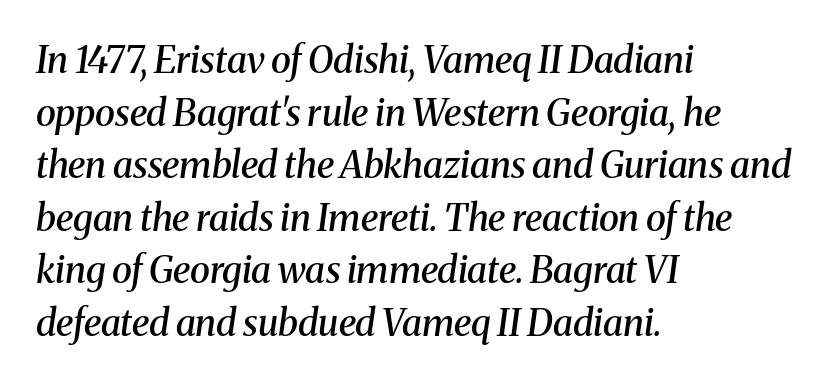
The image shows 37 px semibold serif type, italic (leaning right); set left-aligned, normal line spacing (1.42x), normal letter spacing, not underlined; medium stroke contrast and a medium x-height.
